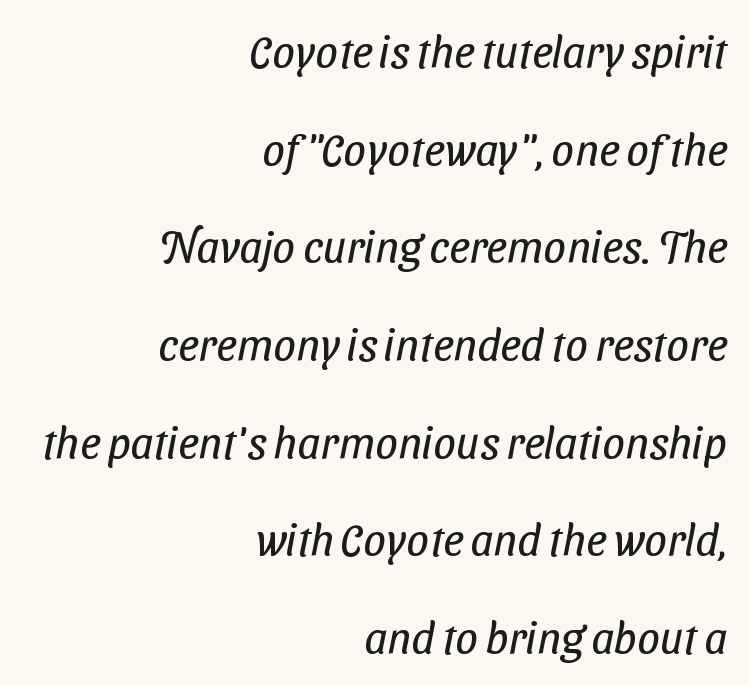
The image shows 45 px regular-weight, condensed sans-serif type; set right-aligned, loose line spacing (2.17x), normal letter spacing, not underlined; low stroke contrast and a medium x-height.
